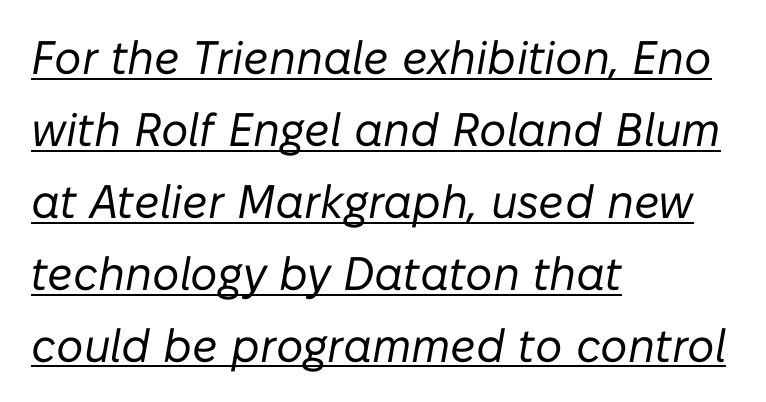
{"italic": "yes", "lean": "right", "slant_degrees": 10, "bold": "no", "weight": "regular", "width": "normal", "stroke_contrast": "low", "x_height": "medium", "monospaced": "no", "underline": "yes", "align": "left", "line_spacing": "normal", "line_spacing_ratio": 1.53, "letter_spacing": "normal", "letter_spacing_em": 0.0, "glyph_px": 47}
